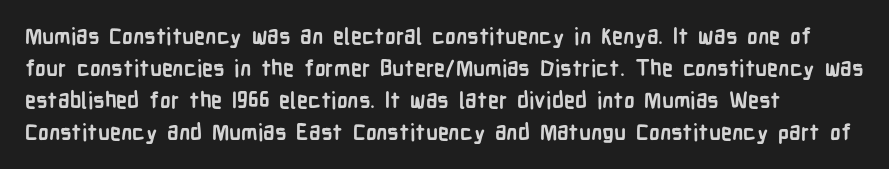
{"italic": "no", "bold": "yes", "underline": "no", "line_spacing": "normal", "line_spacing_ratio": 1.45, "letter_spacing": "normal", "letter_spacing_em": 0.0, "glyph_px": 22}
